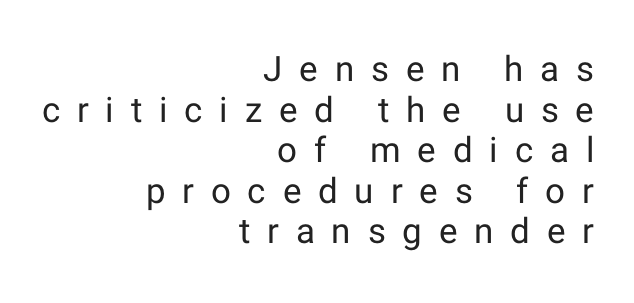
Is the block centered? No — it sits flush against the right margin. Characters follow at a spacing far wider than the type designer built in. Spacing verdict: proportional, widths tailored to each character. No italicization has been applied; the sample stays upright.
